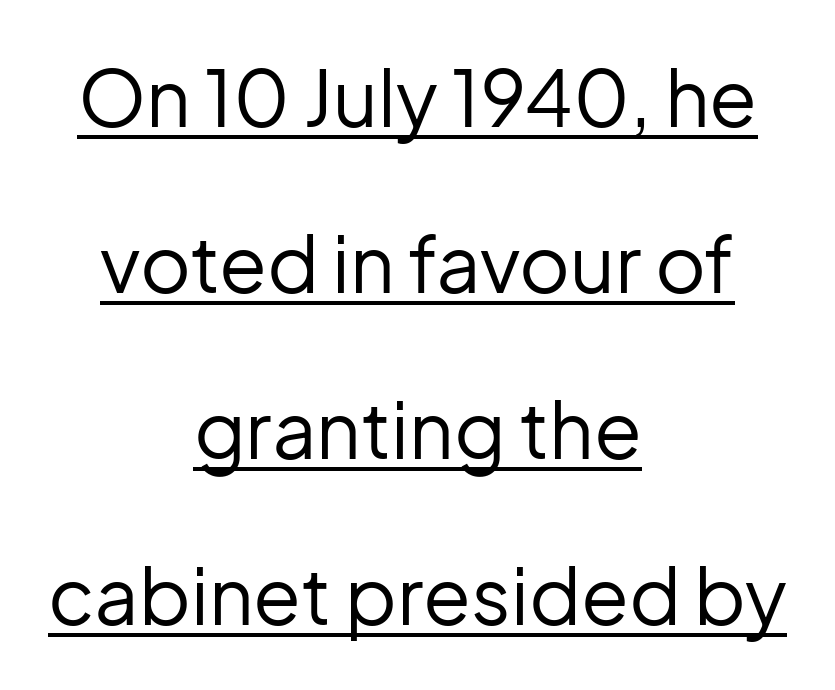
{"serif": "no", "italic": "no", "bold": "no", "weight": "regular", "width": "normal", "stroke_contrast": "low", "x_height": "medium", "monospaced": "no", "underline": "yes", "align": "center", "line_spacing": "loose", "line_spacing_ratio": 2.13, "letter_spacing": "normal", "letter_spacing_em": 0.0, "glyph_px": 78}
